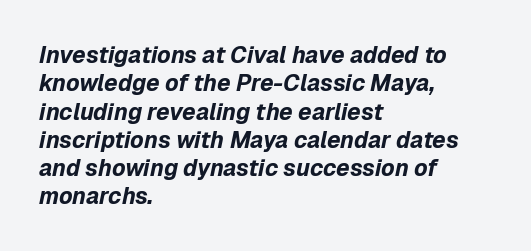
{"italic": "yes", "lean": "right", "slant_degrees": 12, "bold": "yes", "underline": "no", "align": "left", "line_spacing_ratio": 1.23, "letter_spacing": "normal", "letter_spacing_em": 0.0, "glyph_px": 23}
